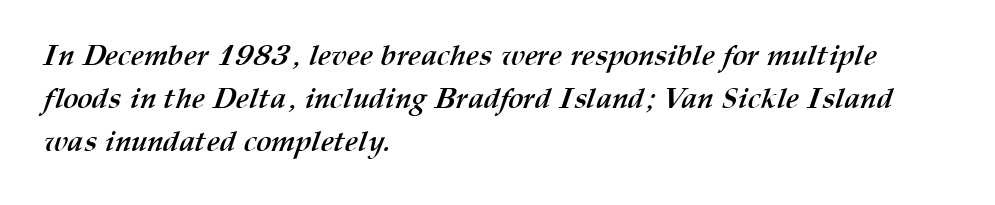
Q: Is the text bold? A: Yes.
Q: Is the text underlined? A: No.
Q: How is the paragraph aligned? A: Left-aligned.
Q: Is the spacing between letters normal or unusually wide? A: Normal.
Q: Is the spacing between lines tight, normal or loose? A: Normal.
Q: Width (condensed, normal, or wide)? A: Normal.
Q: Stroke contrast? A: Medium.
Q: x-height? A: Medium.
Q: Monospaced? A: No.
